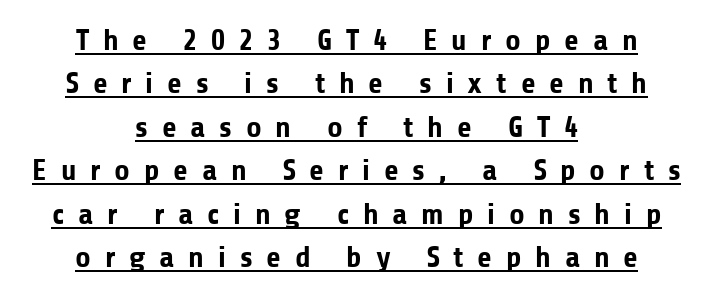
Q: Is the text bold? A: Yes.
Q: Is the text italic (slanted)? A: No, it is upright.
Q: Is the typeface a serif or a sans-serif typeface? A: Sans-serif.
Q: Is the text underlined? A: Yes.
Q: How is the paragraph aligned? A: Centered.
Q: Is the spacing between letters normal or unusually wide? A: Unusually wide.
Q: Is the spacing between lines tight, normal or loose? A: Normal.
Q: Width (condensed, normal, or wide)? A: Normal.
Q: Stroke contrast? A: Low.
Q: x-height? A: Medium.
Q: Monospaced? A: No.
